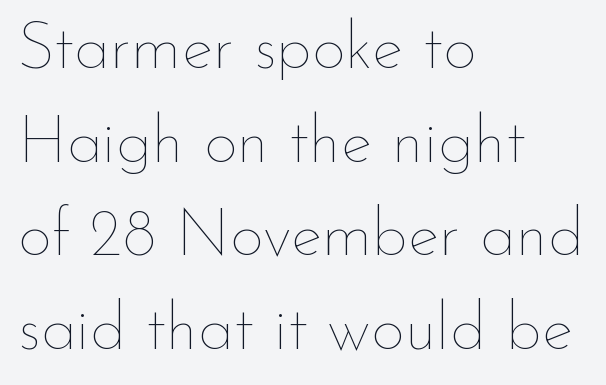
How would I describe the line gaps? Plain and ordinary. The weight would be labelled regular, book, light, or lighter still. Each row of text sits above clean, open space. You could not count columns in this text — the font is proportionally spaced. The compositor pushed each line to the left boundary. The tracking reads as untouched default to a designer's eye.
